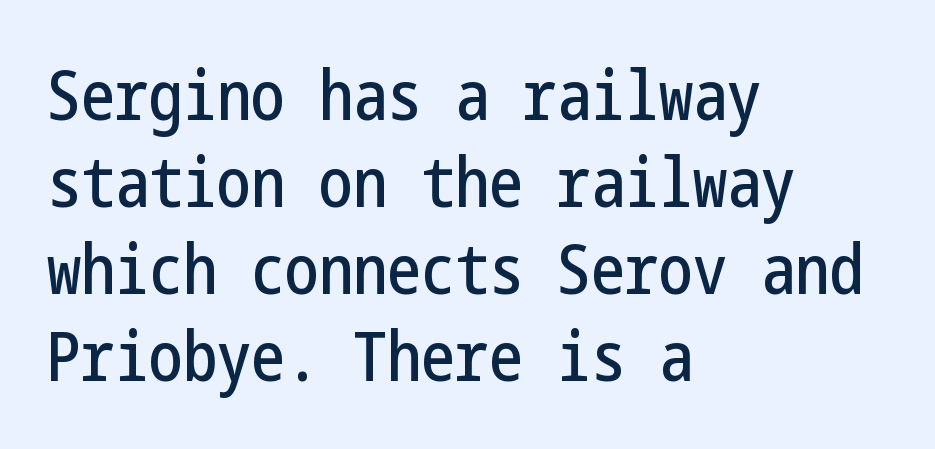
The image shows 68 px condensed sans-serif type, upright; set left-aligned, normal line spacing (1.28x), normal letter spacing, not underlined; low stroke contrast and a medium x-height.
